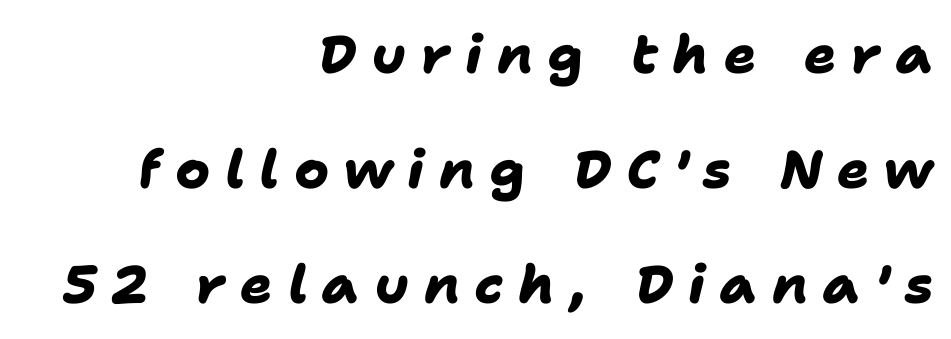
The image shows 53 px heavy sans-serif type; set right-aligned, loose line spacing (2.17x), unusually wide letter spacing (+0.28 em), not underlined; low stroke contrast and a medium x-height.
